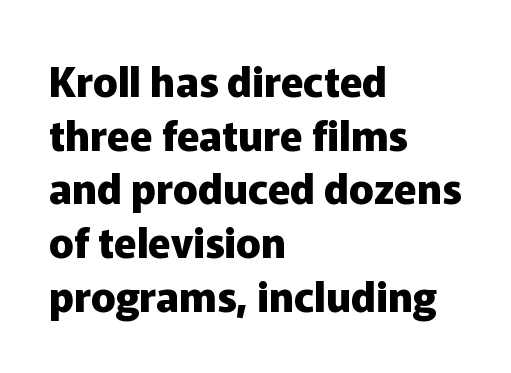
Each letter keeps its own natural width here, so spacing adapts to shape. Honestly, the letter spacing is just normal — you wouldn't notice it. Heft: maximum for text — a bold. Teacher's note: observe the even left margin — that is flush-left alignment.
